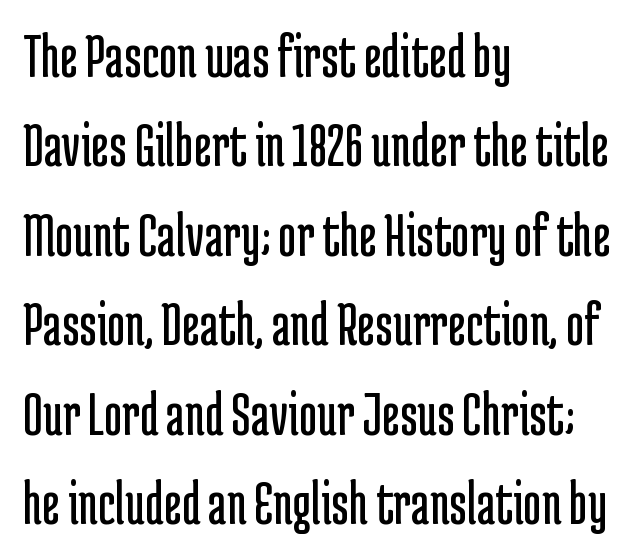
The characters display no serif detailing; their extremities are plain. Is this a fixed-width face? No — the glyphs have proportional, varying widths. Style check: upright. Leftover space on each line is placed entirely after the last word.
